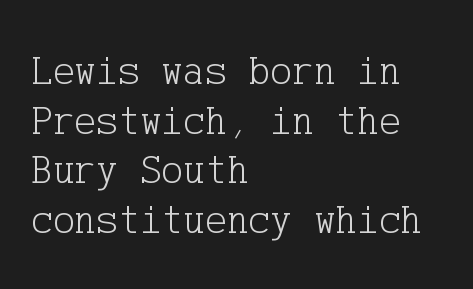
The designer went with a serif here, giving each stem small feet. Honestly, there is no underline to notice here at all. The rendering keeps characters at their native spacing. Notice how the stems are strictly vertical — no italics here.
